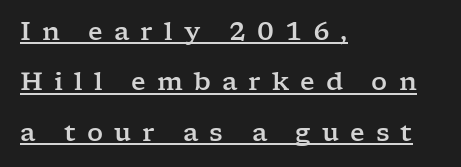
The image shows 25 px text type, upright; set left-aligned, loose line spacing (2.02x), unusually wide letter spacing (+0.44 em), underlined.
